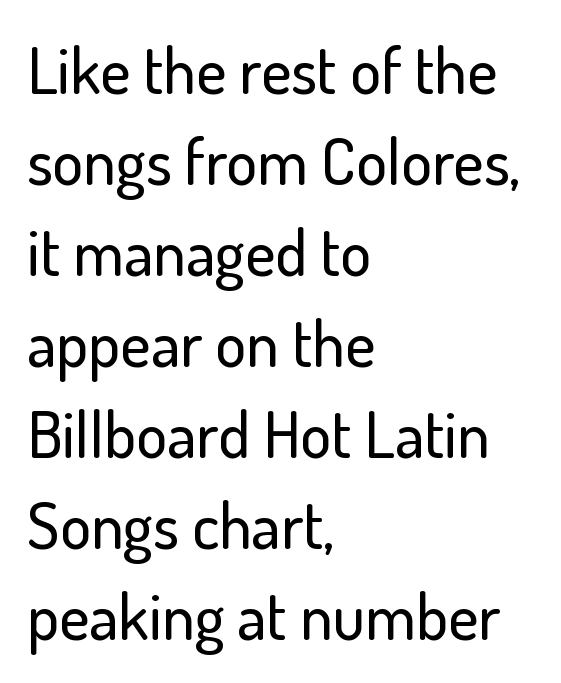
The lines are quadded left. This rendering leaves character spacing at its baseline value. The face used here is proportionally spaced, like ordinary book or web type. Does the type have serifs? No, each stem ends abruptly.
